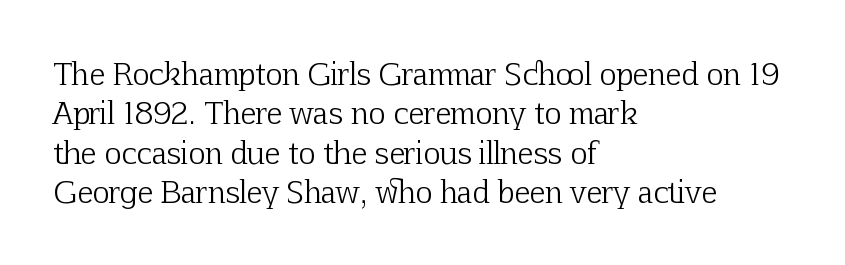
The image shows 29 px light serif type, upright; set left-aligned, normal line spacing (1.36x), normal letter spacing, not underlined; low stroke contrast and a medium x-height.
